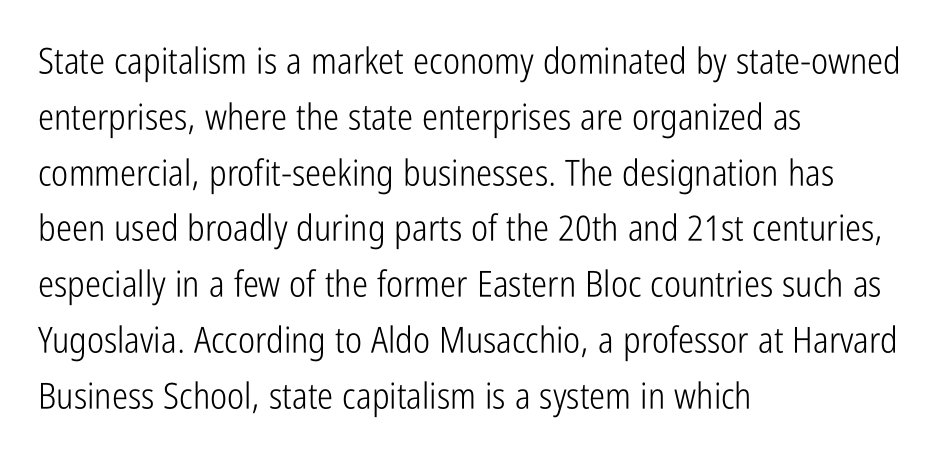
The image shows 36 px light, condensed sans-serif type, upright; set left-aligned, normal line spacing (1.55x), normal letter spacing, not underlined; low stroke contrast and a medium x-height.
